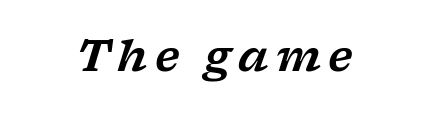
{"serif": "yes", "italic": "yes", "lean": "right", "slant_degrees": 17, "width": "wide", "stroke_contrast": "low", "x_height": "medium", "monospaced": "no", "underline": "no", "glyph_px": 43}
